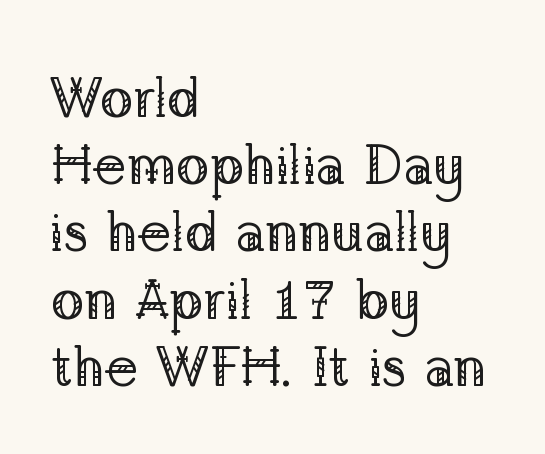
Q: Is the text bold? A: No.
Q: Is the text italic (slanted)? A: No, it is upright.
Q: Is the typeface a serif or a sans-serif typeface? A: Serif.
Q: Is the text underlined? A: No.
Q: How is the paragraph aligned? A: Left-aligned.
Q: Is the spacing between letters normal or unusually wide? A: Normal.
Q: Width (condensed, normal, or wide)? A: Normal.
Q: Stroke contrast? A: Low.
Q: x-height? A: Medium.
Q: Monospaced? A: No.
